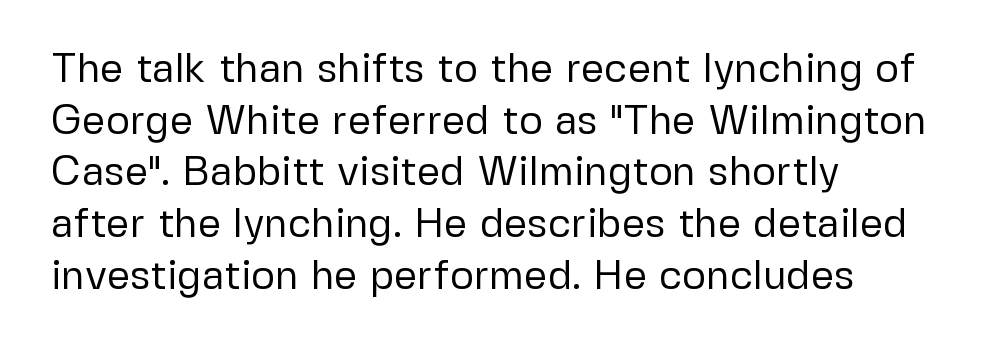
{"serif": "no", "italic": "no", "bold": "no", "weight": "regular", "width": "normal", "stroke_contrast": "low", "x_height": "medium", "monospaced": "no", "underline": "no", "align": "left", "line_spacing": "normal", "line_spacing_ratio": 1.26, "letter_spacing": "normal", "letter_spacing_em": 0.0, "glyph_px": 41}
